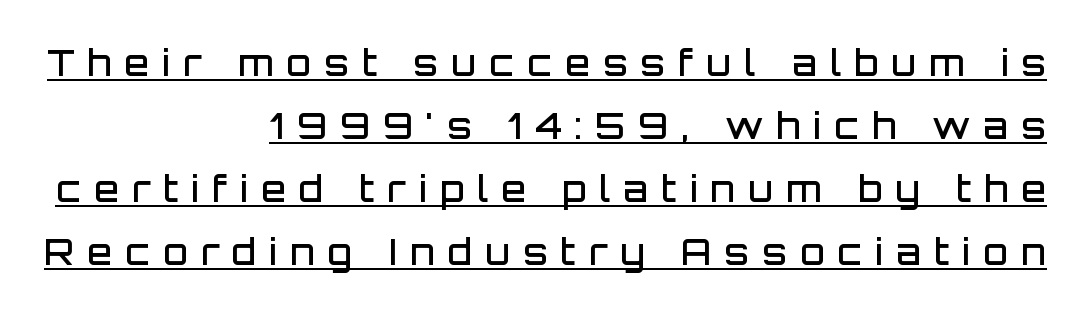
Q: Is the text bold? A: Semi-bold.
Q: Is the text italic (slanted)? A: No, it is upright.
Q: Is the typeface a serif or a sans-serif typeface? A: Sans-serif.
Q: Is the text underlined? A: Yes.
Q: How is the paragraph aligned? A: Right-aligned.
Q: Is the spacing between letters normal or unusually wide? A: Unusually wide.
Q: Width (condensed, normal, or wide)? A: Normal.
Q: Stroke contrast? A: Low.
Q: x-height? A: Large.
Q: Monospaced? A: No.
